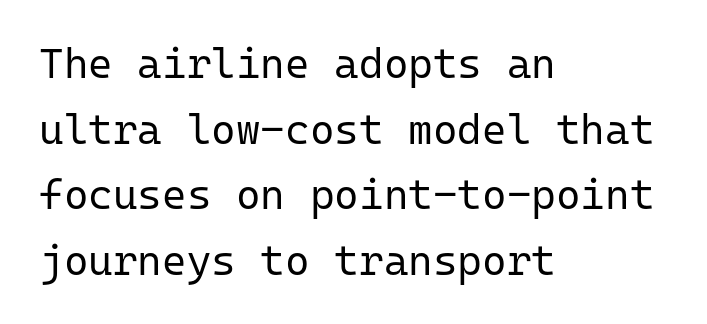
The text block is weighted toward the left margin, trailing off unevenly rightward. Note: no serifs on the glyphs. Compared with typical body copy, the letter spacing here is the same. Counters stay open thanks to moderate or lighter strokes.
